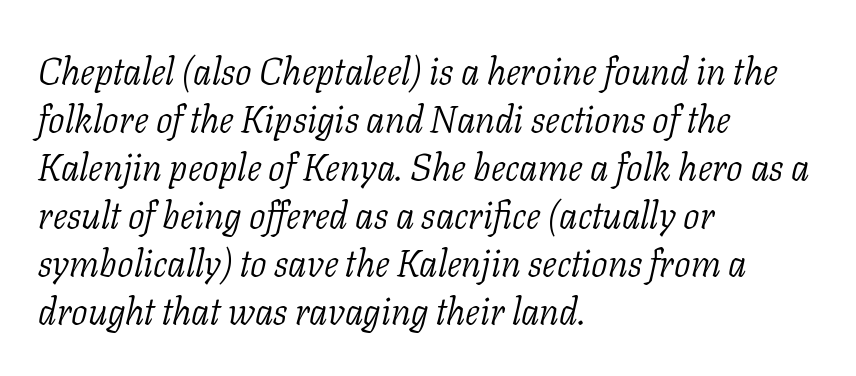
These glyphs show unthickened strokes, regular width or finer. Summary of vertical rhythm: regular, with standard interline spacing. The type family on display is of the serif kind. Here the designer chose a conventional face with non-uniform glyph widths. Yep, that's italic — everything's leaning.
